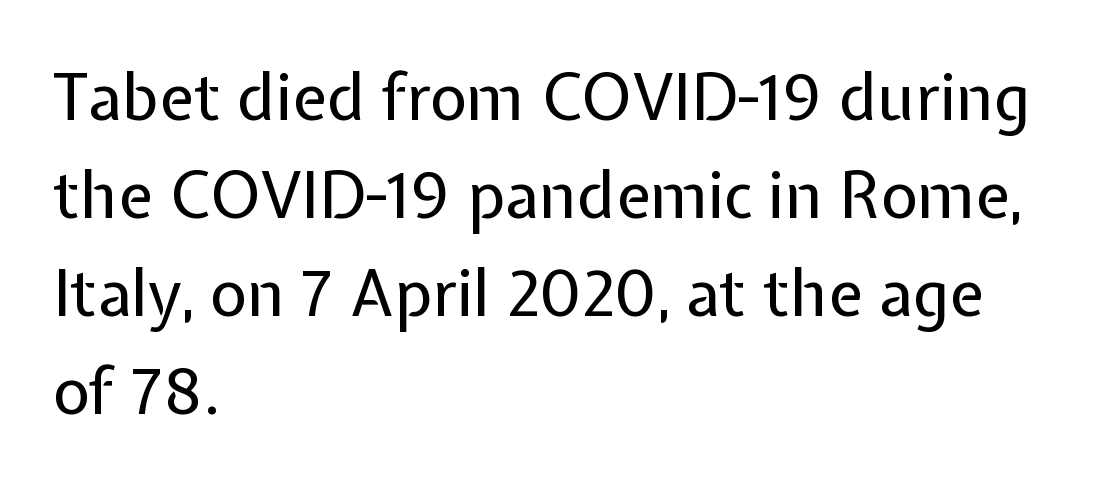
The image shows 64 px regular-weight sans-serif type, upright; set left-aligned, normal line spacing (1.53x), normal letter spacing, not underlined; low stroke contrast and a medium x-height.
